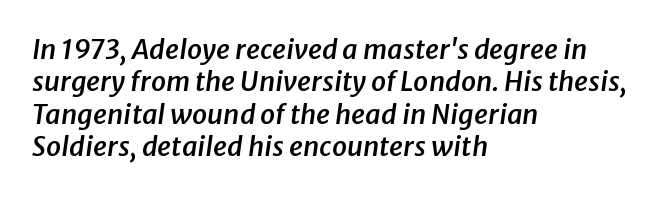
Inter-character spacing is left at the font's built-in metrics. The space beneath each line is pristine and unruled. The typography opts for an oblique posture over an upright one. Notice how the passage keeps a crisp vertical edge on the left only. How heavy is the stroke? Medium-heavy — a semibold, shy of bold.
